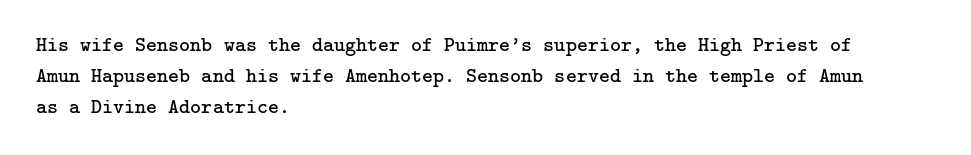
Q: Is the text bold? A: No.
Q: Is the text italic (slanted)? A: No, it is upright.
Q: Is the text underlined? A: No.
Q: How is the paragraph aligned? A: Left-aligned.
Q: Is the spacing between letters normal or unusually wide? A: Normal.
Q: Is the spacing between lines tight, normal or loose? A: Normal.
